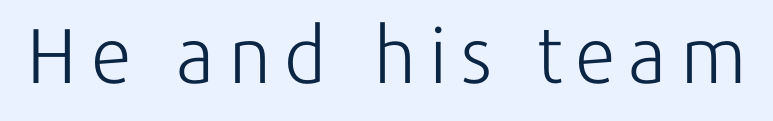
The image shows 78 px light sans-serif type, upright; set not underlined; low stroke contrast and a medium x-height.
